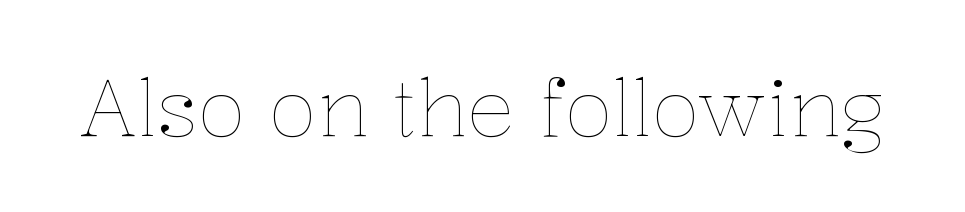
{"italic": "no", "bold": "no", "weight": "thin", "width": "normal", "stroke_contrast": "low", "x_height": "medium", "monospaced": "no", "underline": "no", "letter_spacing": "normal", "letter_spacing_em": 0.0, "glyph_px": 80}
